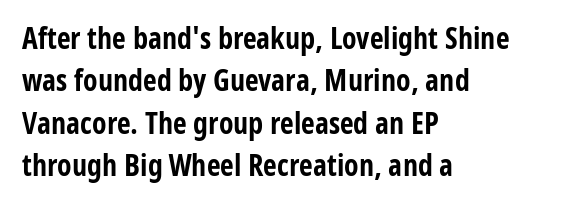
The image shows 30 px bold, condensed sans-serif type, upright; set left-aligned, normal line spacing (1.41x), normal letter spacing, not underlined; low stroke contrast and a medium x-height.
